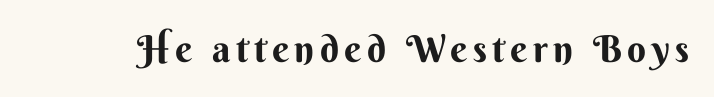
The image shows 37 px sans-serif type, upright; set not underlined; medium stroke contrast and a small x-height.
